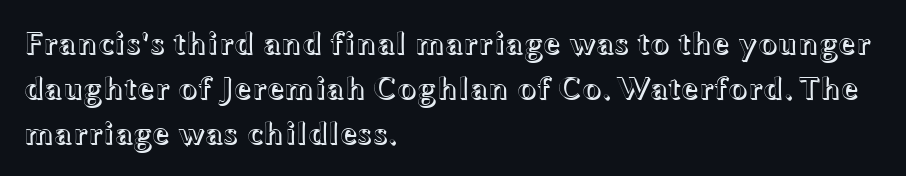
The image shows 32 px wide type, upright; set left-aligned, normal line spacing (1.41x), normal letter spacing, not underlined; a medium x-height.
